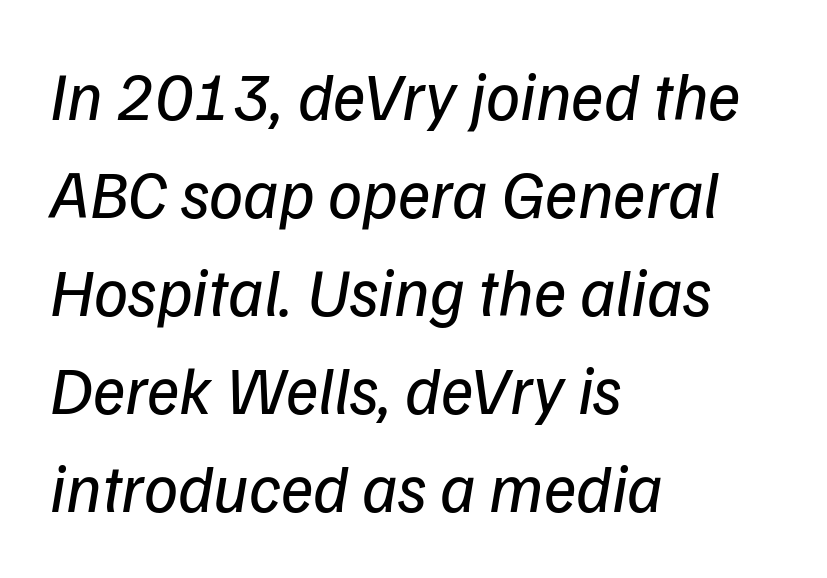
Q: Is the text bold? A: No.
Q: Is the typeface a serif or a sans-serif typeface? A: Sans-serif.
Q: Is the text underlined? A: No.
Q: How is the paragraph aligned? A: Left-aligned.
Q: Is the spacing between letters normal or unusually wide? A: Normal.
Q: Is the spacing between lines tight, normal or loose? A: Normal.
Q: Width (condensed, normal, or wide)? A: Normal.
Q: Stroke contrast? A: Low.
Q: x-height? A: Medium.
Q: Monospaced? A: No.
